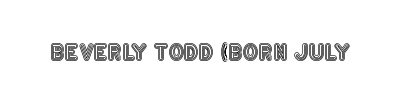
The image shows 22 px text type, upright; set normal letter spacing, not underlined.
